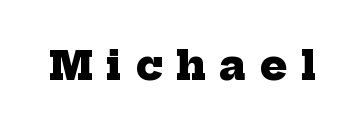
Q: Is the text bold? A: Yes.
Q: Is the typeface a serif or a sans-serif typeface? A: Serif.
Q: Is the text underlined? A: No.
Q: Is the spacing between letters normal or unusually wide? A: Unusually wide.
Q: Width (condensed, normal, or wide)? A: Normal.
Q: Stroke contrast? A: Low.
Q: x-height? A: Medium.
Q: Monospaced? A: No.
